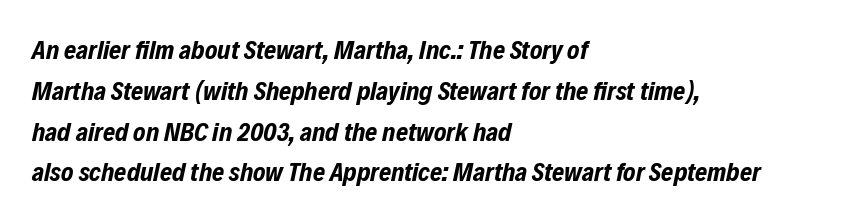
Every letter is thick-stroked: bold, no question. Visually the block forms a straight wall on the left and a jagged coastline on the right. A typesetter would call this zero additional tracking. Underlining? Definitely not there. Notice how descenders clear the ascenders below comfortably — that's standard leading. Posture: slanted.
